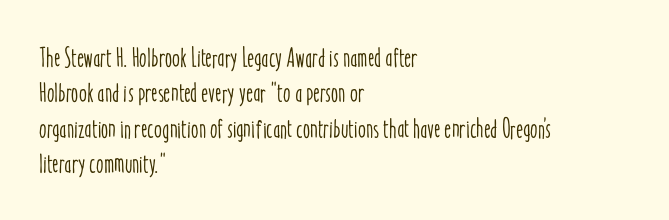
The image shows 27 px text type, upright; set left-aligned, normal line spacing (1.31x), normal letter spacing, not underlined.
